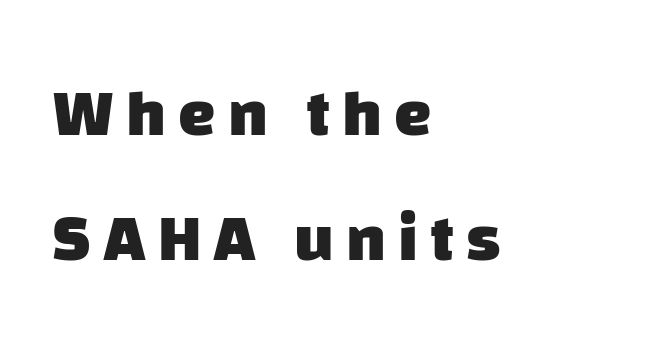
{"serif": "no", "bold": "yes", "weight": "heavy", "width": "normal", "stroke_contrast": "low", "x_height": "large", "monospaced": "no", "underline": "no", "align": "left", "line_spacing_ratio": 1.87, "glyph_px": 67}
